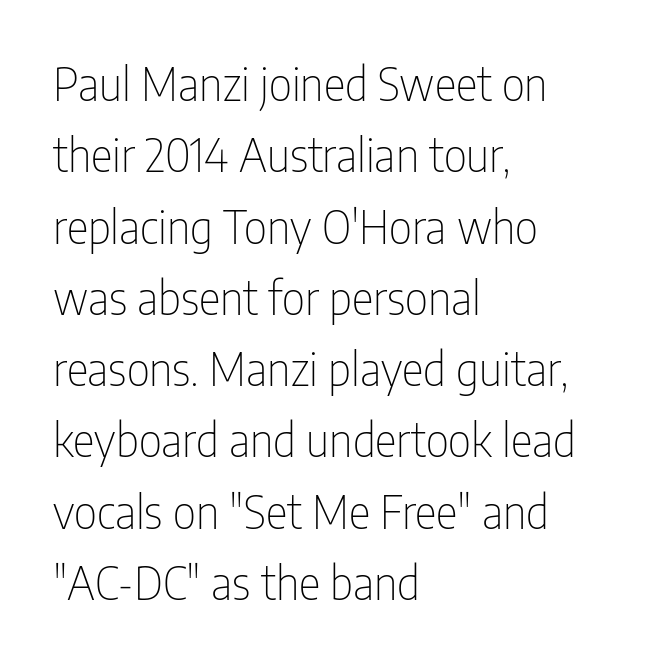
Q: Is the text bold? A: No.
Q: Is the text italic (slanted)? A: No, it is upright.
Q: Is the typeface a serif or a sans-serif typeface? A: Sans-serif.
Q: Is the text underlined? A: No.
Q: How is the paragraph aligned? A: Left-aligned.
Q: Is the spacing between letters normal or unusually wide? A: Normal.
Q: Is the spacing between lines tight, normal or loose? A: Normal.
Q: Width (condensed, normal, or wide)? A: Condensed.
Q: Stroke contrast? A: Low.
Q: x-height? A: Medium.
Q: Monospaced? A: No.
